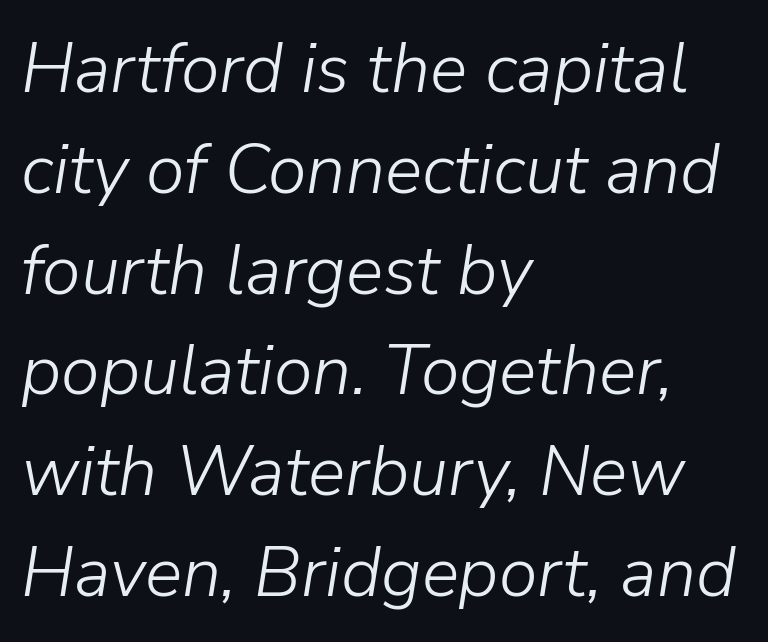
Note the varied advance widths — an 'i' is clearly narrower than an 'm'. Nobody touched the tracking dial on this one. Decoration check: the copy has no underline. The rendering uses a moderate line-height, typical for paragraphs.
